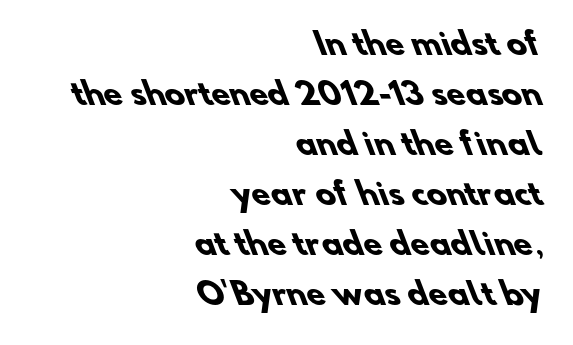
{"serif": "no", "bold": "yes", "weight": "heavy", "width": "normal", "stroke_contrast": "low", "x_height": "small", "monospaced": "no", "underline": "no", "align": "right", "line_spacing": "normal", "line_spacing_ratio": 1.67, "letter_spacing": "normal", "letter_spacing_em": 0.0, "glyph_px": 30}
